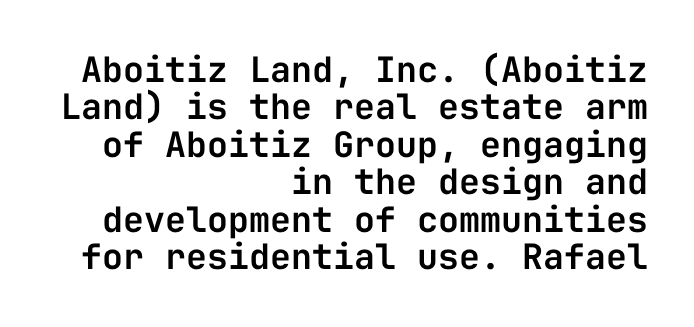
Decoration check: the copy has no underline. Between one letter and the next there's only the usual sliver of space. The typography opts for an upright posture over an oblique one. What's the leading like? Squeezed, with rows nearly overlapping. You can tell from the bare stems that sans-serif type was used.
